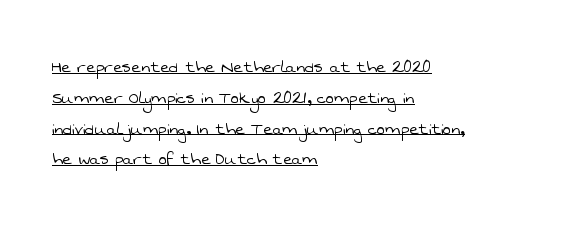
The image shows 20 px text type; set left-aligned, normal line spacing (1.54x), normal letter spacing, underlined.
